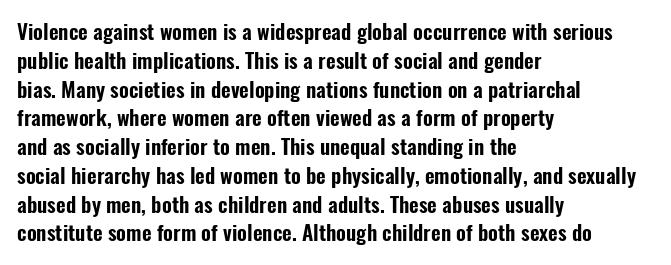
The image shows 21 px text type, upright; set left-aligned, normal line spacing (1.37x), normal letter spacing, not underlined.
